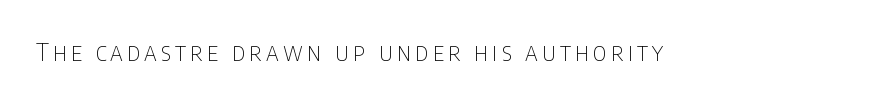
Only glyphs here, with clear space below each row. Posture: upright roman. The font is comparable to plain body text, perhaps lighter.
